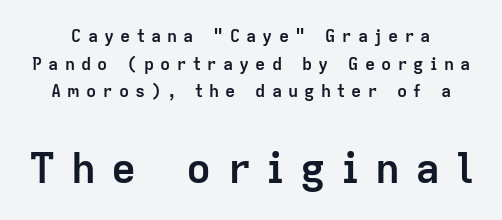
{"serif": "no", "italic": "no", "bold": "yes", "weight": "semibold", "width": "normal", "stroke_contrast": "low", "x_height": "medium", "monospaced": "no", "underline": "no", "line_spacing": "normal", "line_spacing_ratio": 1.63, "letter_spacing": "wide", "letter_spacing_em": 0.36, "larger_block": "second", "size_ratio": 2.47, "glyph_px": 42}
